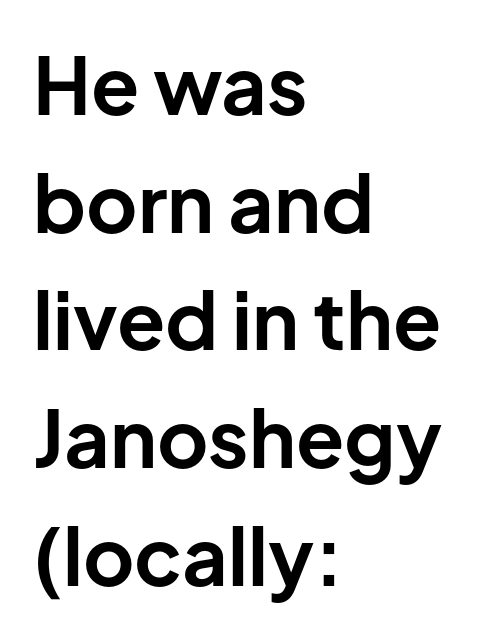
{"serif": "no", "italic": "no", "bold": "yes", "weight": "bold", "width": "normal", "stroke_contrast": "low", "x_height": "medium", "monospaced": "no", "underline": "no", "align": "left", "line_spacing": "normal", "line_spacing_ratio": 1.49, "letter_spacing": "normal", "letter_spacing_em": 0.0, "glyph_px": 79}
